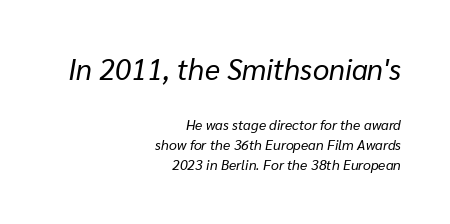
The image shows 29 px regular-weight type, italic (leaning right); set right-aligned, normal line spacing (1.46x), normal letter spacing, not underlined; the first (top) block is 2.07x larger; low stroke contrast and a medium x-height.
